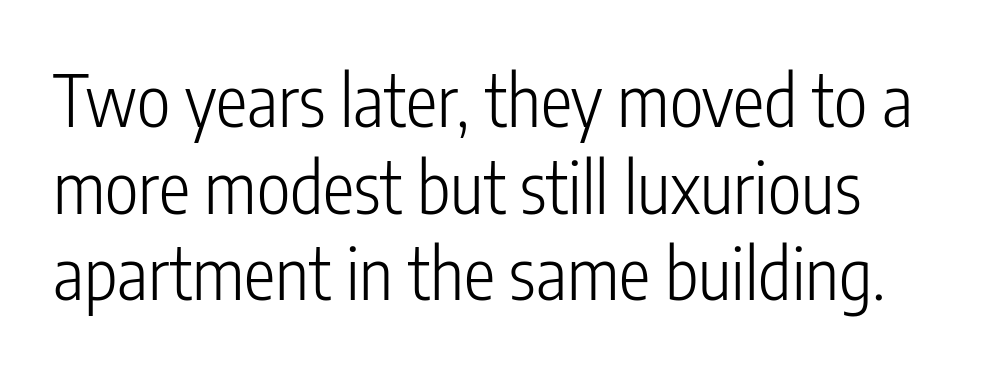
The type family on display is of the sans-serif kind. When letters stand straight like this, we call the style roman or upright. The typesetting does not lean heavy: it is not bold. Glance below the letters and you will spot only blank space. The rendering keeps characters at their native spacing. Note the varied advance widths — an 'i' is clearly narrower than an 'm'.
